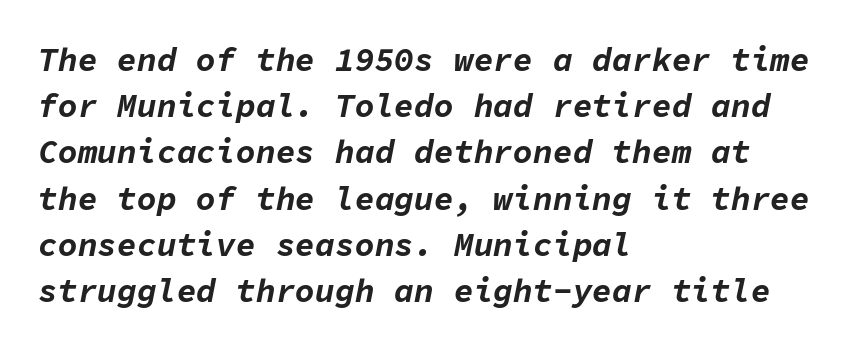
Horizontally, the lines are justified to the leading edge only. Rows of type keep a routine distance in the vertical direction. Plain, unruled lines of type. Looking at the ascenders, they clearly lean. This is heavy type, rendered in bold.
